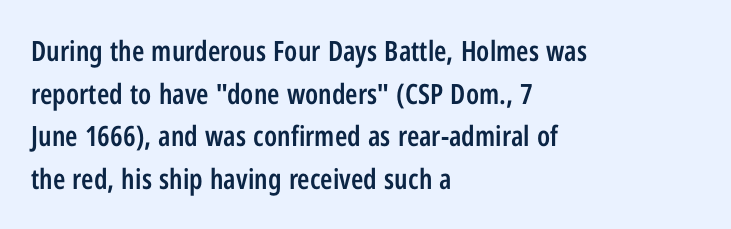
Q: Is the text bold? A: Semi-bold.
Q: Is the text italic (slanted)? A: No, it is upright.
Q: Is the typeface a serif or a sans-serif typeface? A: Sans-serif.
Q: Is the text underlined? A: No.
Q: How is the paragraph aligned? A: Left-aligned.
Q: Is the spacing between letters normal or unusually wide? A: Normal.
Q: Is the spacing between lines tight, normal or loose? A: Normal.
Q: Width (condensed, normal, or wide)? A: Condensed.
Q: Stroke contrast? A: Low.
Q: x-height? A: Medium.
Q: Monospaced? A: No.
